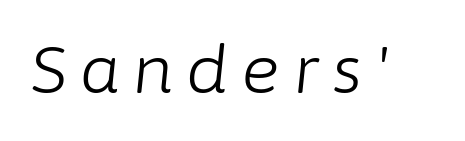
The image shows 65 px light type, italic (leaning right); set unusually wide letter spacing (+0.2 em), not underlined; low stroke contrast and a medium x-height.
